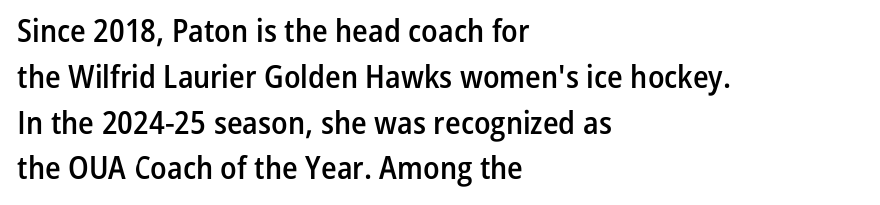
Does the copy run flush right? No — it runs flush left. The passage shown is typeset with a sans-serif family. Characters remain perfectly vertical along every line. Here the designer chose a conventional face with non-uniform glyph widths.
